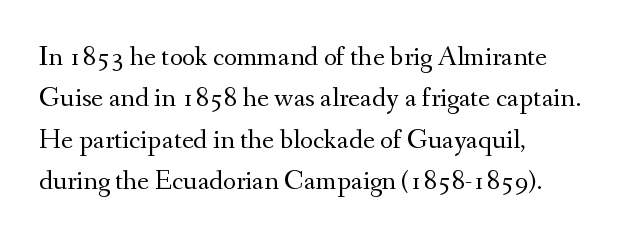
Q: Is the text bold? A: No.
Q: Is the text italic (slanted)? A: No, it is upright.
Q: Is the typeface a serif or a sans-serif typeface? A: Serif.
Q: Is the text underlined? A: No.
Q: How is the paragraph aligned? A: Left-aligned.
Q: Is the spacing between letters normal or unusually wide? A: Normal.
Q: Is the spacing between lines tight, normal or loose? A: Normal.
Q: Width (condensed, normal, or wide)? A: Normal.
Q: Stroke contrast? A: Medium.
Q: x-height? A: Small.
Q: Monospaced? A: No.
